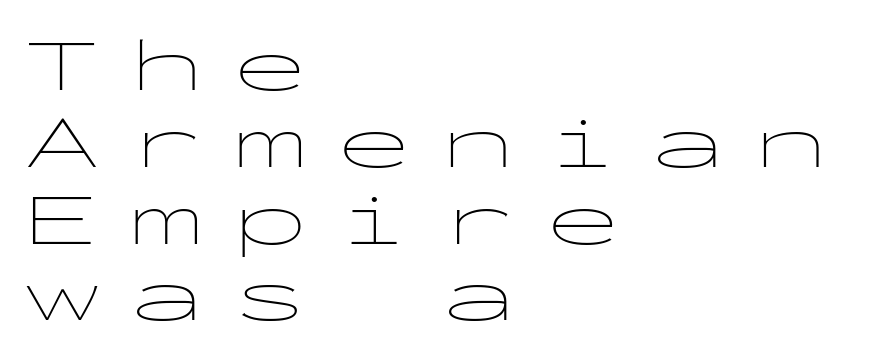
The letters look calm and open, with moderate or lighter stems. Is the block centered? No — it sits flush against the left margin. Regarding leading, the lines here are crowded together. The gap between lines stays unmarked.
